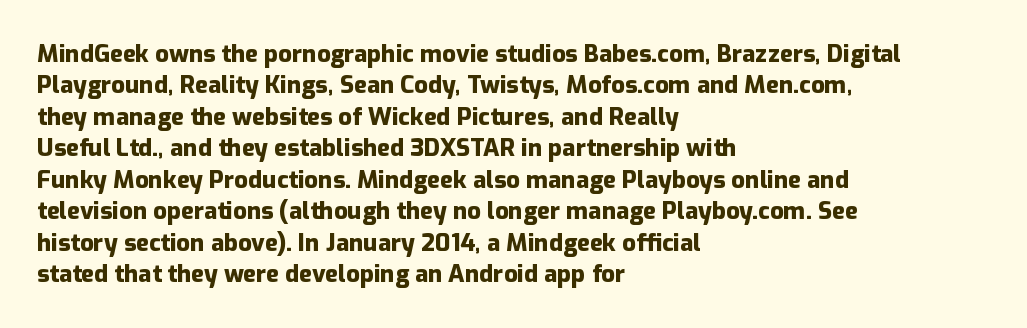
The image shows 24 px bold type, upright; set left-aligned, normal line spacing (1.31x), normal letter spacing, not underlined.
